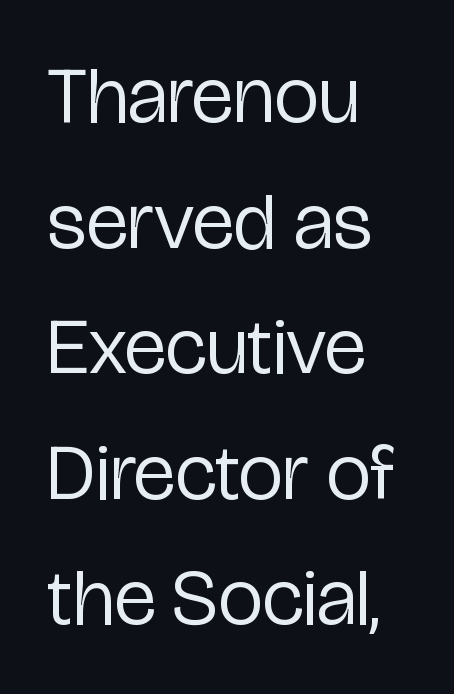
The image shows 80 px regular-weight, condensed sans-serif type, upright; set left-aligned, normal line spacing (1.57x), normal letter spacing, not underlined; low stroke contrast and a medium x-height.
